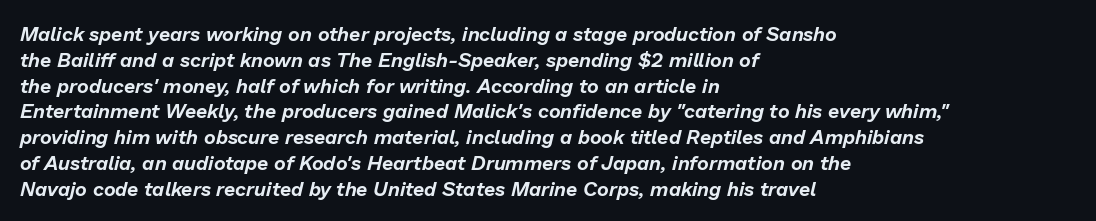
{"italic": "yes", "lean": "right", "slant_degrees": 13, "underline": "no", "align": "left", "line_spacing": "normal", "line_spacing_ratio": 1.29, "letter_spacing": "normal", "letter_spacing_em": 0.0, "glyph_px": 20}
